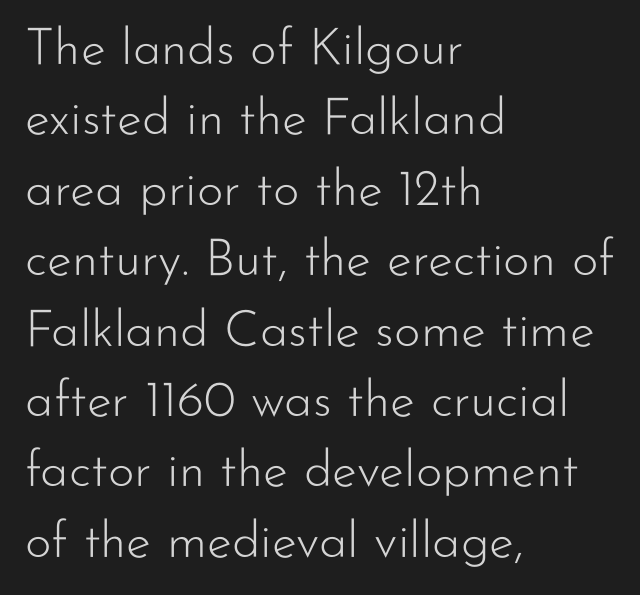
Q: Is the text bold? A: No.
Q: Is the text italic (slanted)? A: No, it is upright.
Q: Is the typeface a serif or a sans-serif typeface? A: Sans-serif.
Q: Is the text underlined? A: No.
Q: How is the paragraph aligned? A: Left-aligned.
Q: Is the spacing between letters normal or unusually wide? A: Normal.
Q: Is the spacing between lines tight, normal or loose? A: Normal.
Q: Width (condensed, normal, or wide)? A: Normal.
Q: Stroke contrast? A: Low.
Q: x-height? A: Small.
Q: Monospaced? A: No.
